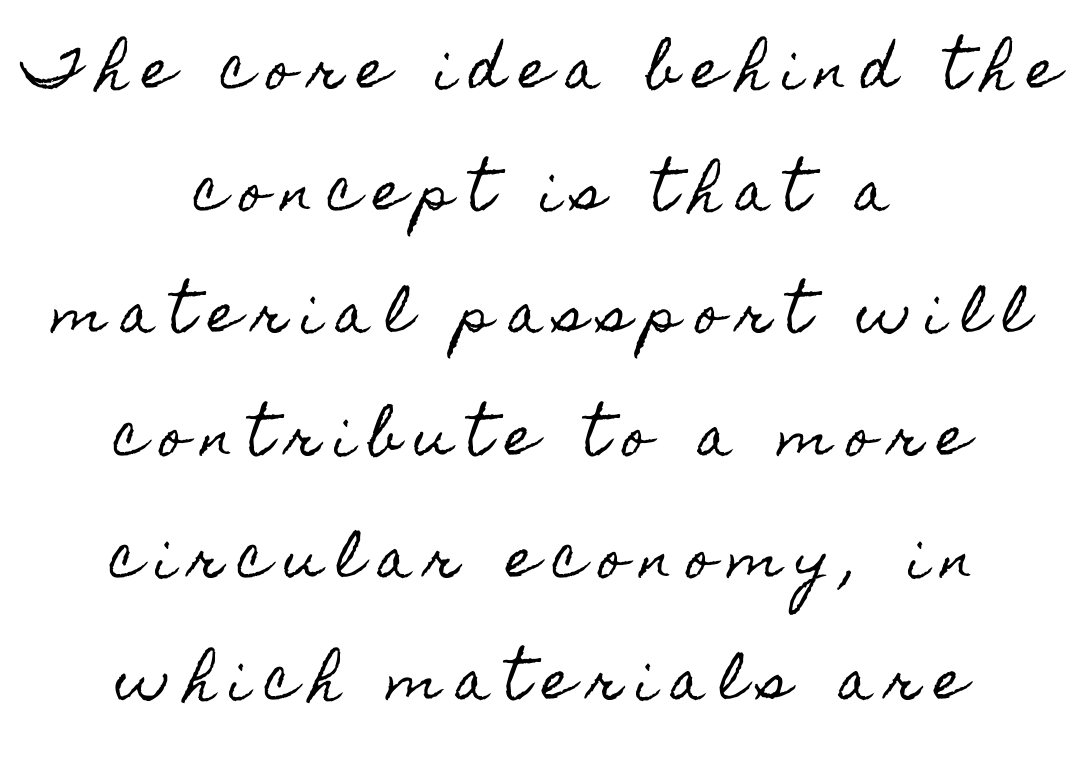
{"width": "condensed", "x_height": "small", "monospaced": "no", "underline": "no", "align": "center", "line_spacing": "loose", "line_spacing_ratio": 2.35, "letter_spacing": "wide", "letter_spacing_em": 0.28, "glyph_px": 52}
